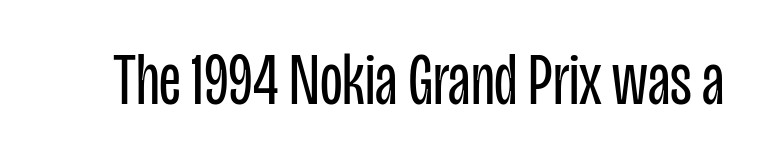
It's the straight-up-and-down kind of type. Glance below the letters and you will spot only blank space. The letterforms sit at book weight or below. This sample has the flowing, uneven cadence of proportional lettering. Short note: letters normally spaced. These lines are composed in type without serifs.
